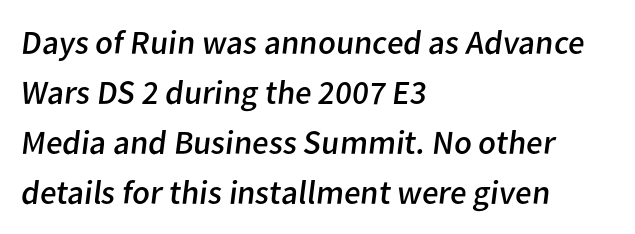
The image shows 34 px regular-weight sans-serif type; set left-aligned, normal line spacing (1.47x), normal letter spacing, not underlined; low stroke contrast and a medium x-height.
